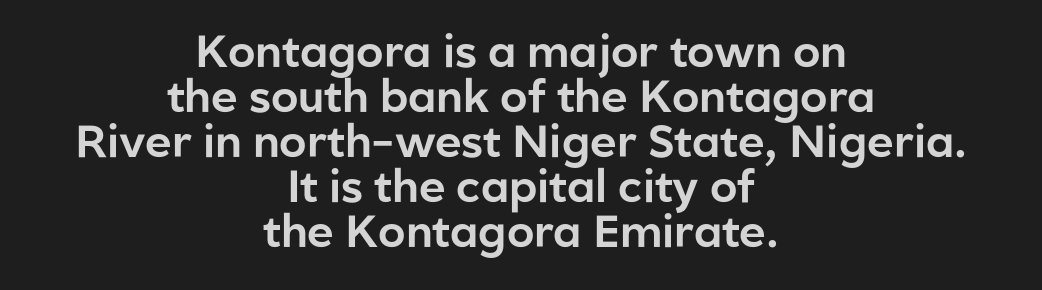
Q: Is the text italic (slanted)? A: No, it is upright.
Q: Is the typeface a serif or a sans-serif typeface? A: Sans-serif.
Q: Is the text underlined? A: No.
Q: How is the paragraph aligned? A: Centered.
Q: Is the spacing between letters normal or unusually wide? A: Normal.
Q: Is the spacing between lines tight, normal or loose? A: Tight.
Q: Width (condensed, normal, or wide)? A: Normal.
Q: Stroke contrast? A: Low.
Q: x-height? A: Medium.
Q: Monospaced? A: No.
